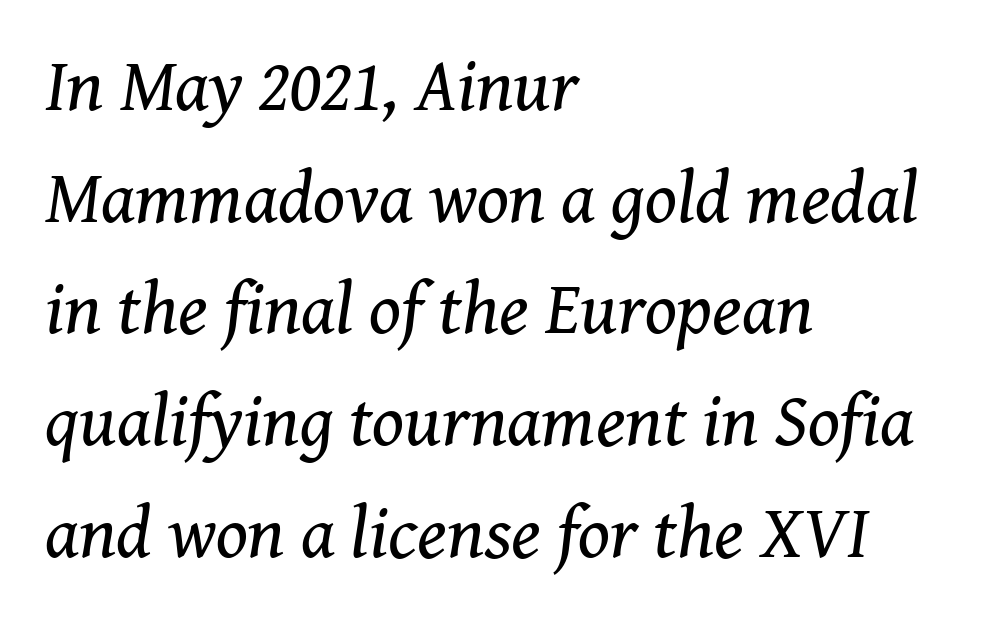
Q: Is the text bold? A: No.
Q: Is the text italic (slanted)? A: Yes, it leans right by about 8 degrees.
Q: Is the typeface a serif or a sans-serif typeface? A: Serif.
Q: Is the text underlined? A: No.
Q: How is the paragraph aligned? A: Left-aligned.
Q: Is the spacing between letters normal or unusually wide? A: Normal.
Q: Is the spacing between lines tight, normal or loose? A: Normal.
Q: Width (condensed, normal, or wide)? A: Normal.
Q: Stroke contrast? A: Medium.
Q: x-height? A: Medium.
Q: Monospaced? A: No.
